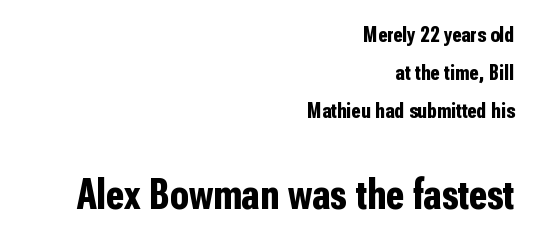
{"serif": "no", "italic": "no", "bold": "yes", "weight": "bold", "width": "condensed", "stroke_contrast": "low", "x_height": "medium", "monospaced": "no", "underline": "no", "align": "right", "line_spacing_ratio": 1.72, "letter_spacing": "normal", "letter_spacing_em": 0.0, "larger_block": "second", "size_ratio": 1.95, "glyph_px": 43}
